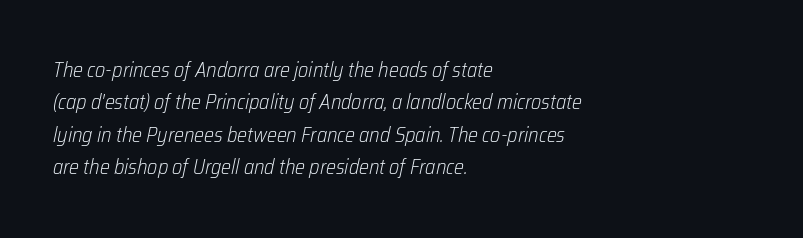
The image shows 21 px text type, italic (leaning right); set left-aligned, normal line spacing (1.54x), normal letter spacing, not underlined.
